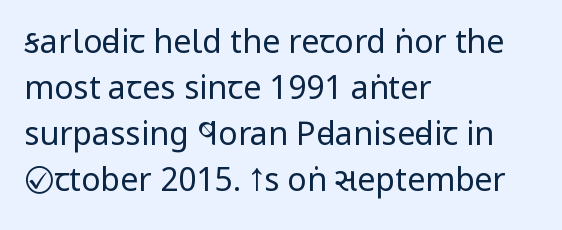
The image shows 32 px regular-weight, condensed sans-serif type, upright; set left-aligned, normal line spacing (1.44x), normal letter spacing, not underlined; low stroke contrast and a large x-height.
